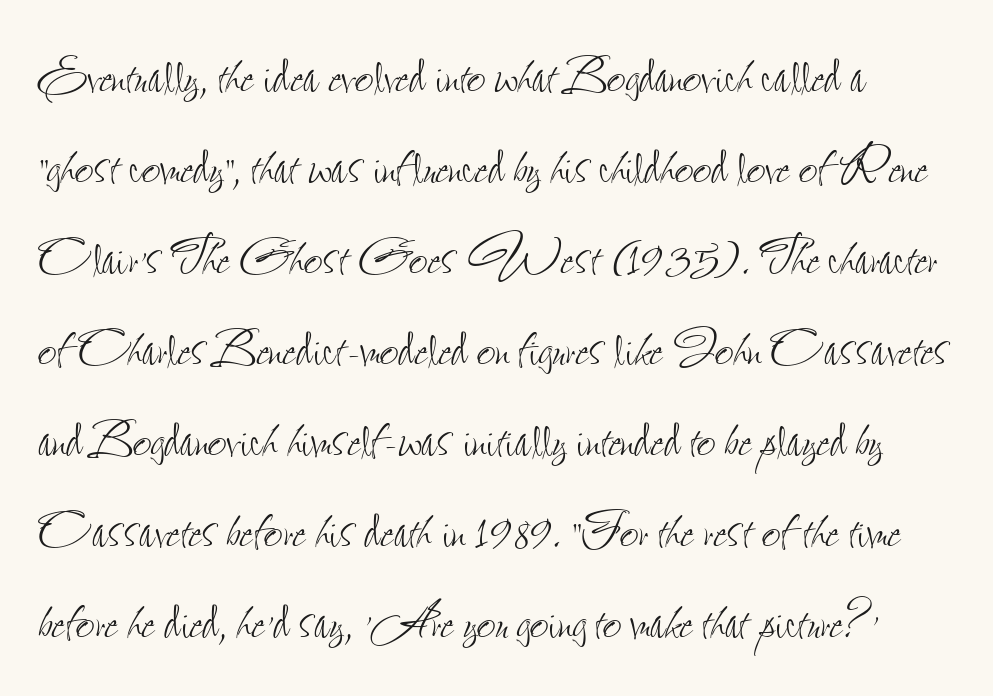
{"bold": "no", "weight": "thin", "width": "condensed", "stroke_contrast": "low", "x_height": "small", "monospaced": "no", "underline": "no", "line_spacing": "normal", "line_spacing_ratio": 1.38, "letter_spacing": "normal", "letter_spacing_em": 0.0, "glyph_px": 66}
